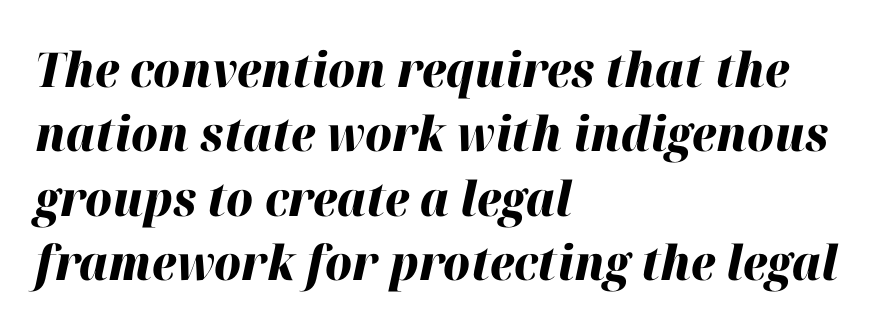
Q: Is the text bold? A: Yes.
Q: Is the text italic (slanted)? A: Yes, it leans right by about 12 degrees.
Q: Is the text underlined? A: No.
Q: How is the paragraph aligned? A: Left-aligned.
Q: Is the spacing between letters normal or unusually wide? A: Normal.
Q: Is the spacing between lines tight, normal or loose? A: Normal.
Q: Width (condensed, normal, or wide)? A: Normal.
Q: Stroke contrast? A: High.
Q: x-height? A: Medium.
Q: Monospaced? A: No.
